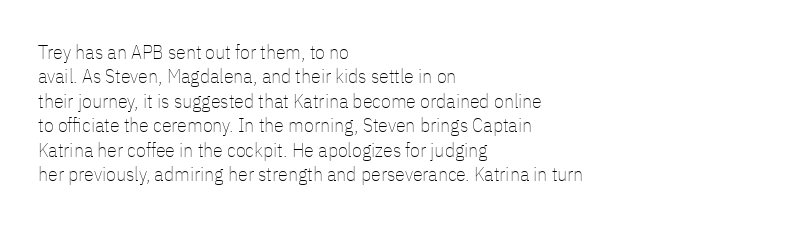
These lines keep a tight, regular rhythm from letter to letter. In CSS terms this would be text-align: left. Weight: in the light-to-regular range. This is roman type, the default non-slanted kind. Decoration check: the copy has no underline.
